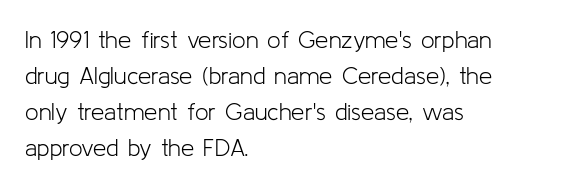
There is no visible air inserted between adjacent glyphs. The rendering anchors every line to the left-hand side. Counters stay open thanks to moderate or lighter strokes. Is there much room between lines? A standard amount, neither cramped nor airy. Type without underlining.
